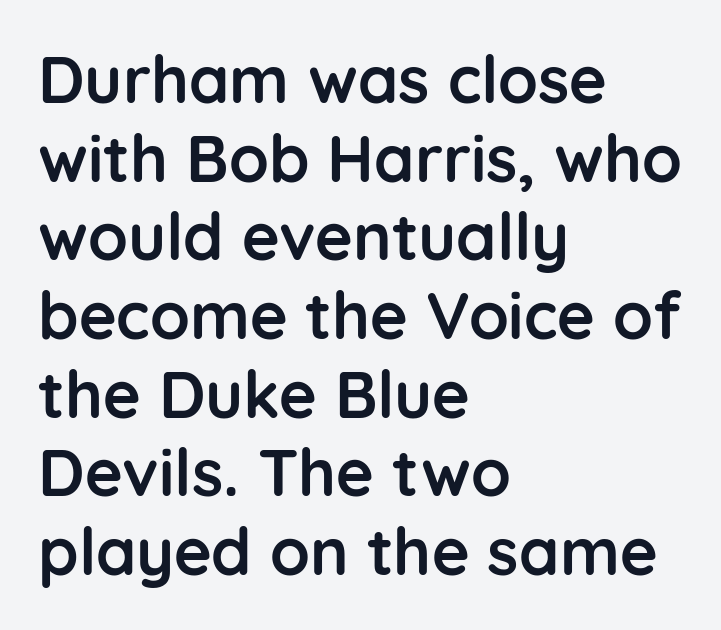
Q: Is the text bold? A: Yes.
Q: Is the text italic (slanted)? A: No, it is upright.
Q: Is the typeface a serif or a sans-serif typeface? A: Sans-serif.
Q: Is the text underlined? A: No.
Q: How is the paragraph aligned? A: Left-aligned.
Q: Is the spacing between letters normal or unusually wide? A: Normal.
Q: Width (condensed, normal, or wide)? A: Normal.
Q: Stroke contrast? A: Low.
Q: x-height? A: Medium.
Q: Monospaced? A: No.
